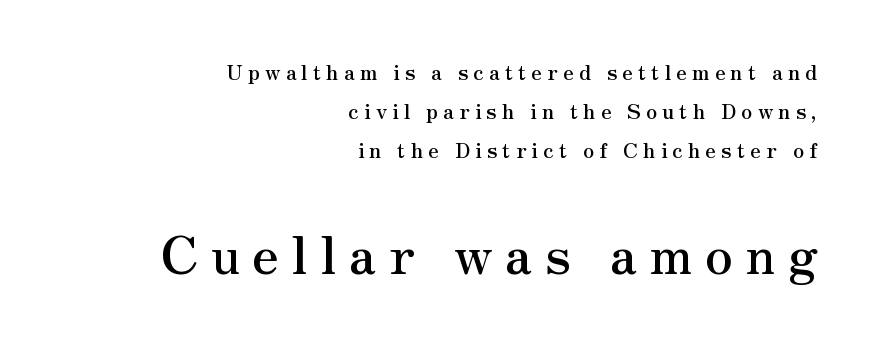
Q: Is the text italic (slanted)? A: No, it is upright.
Q: Is the typeface a serif or a sans-serif typeface? A: Serif.
Q: Is the text underlined? A: No.
Q: How is the paragraph aligned? A: Right-aligned.
Q: Is the spacing between letters normal or unusually wide? A: Unusually wide.
Q: Which block of text is set in a larger size, the first (top) or the second (bottom)? A: The second (bottom) one.
Q: Width (condensed, normal, or wide)? A: Normal.
Q: Stroke contrast? A: Medium.
Q: x-height? A: Small.
Q: Monospaced? A: No.
